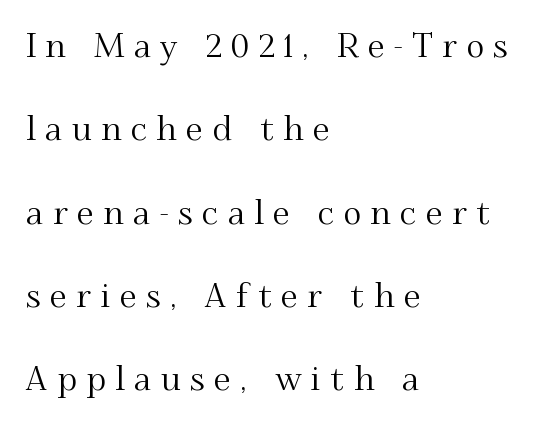
Q: Is the text italic (slanted)? A: No, it is upright.
Q: Is the typeface a serif or a sans-serif typeface? A: Serif.
Q: Is the text underlined? A: No.
Q: How is the paragraph aligned? A: Left-aligned.
Q: Is the spacing between letters normal or unusually wide? A: Unusually wide.
Q: Is the spacing between lines tight, normal or loose? A: Loose.
Q: Width (condensed, normal, or wide)? A: Normal.
Q: Stroke contrast? A: Medium.
Q: x-height? A: Small.
Q: Monospaced? A: No.
